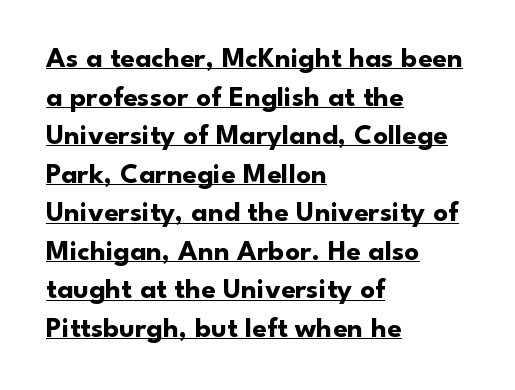
{"serif": "no", "italic": "no", "bold": "yes", "weight": "bold", "width": "normal", "stroke_contrast": "low", "x_height": "small", "monospaced": "no", "underline": "yes", "align": "left", "line_spacing": "normal", "line_spacing_ratio": 1.33, "letter_spacing": "normal", "letter_spacing_em": 0.0, "glyph_px": 29}
